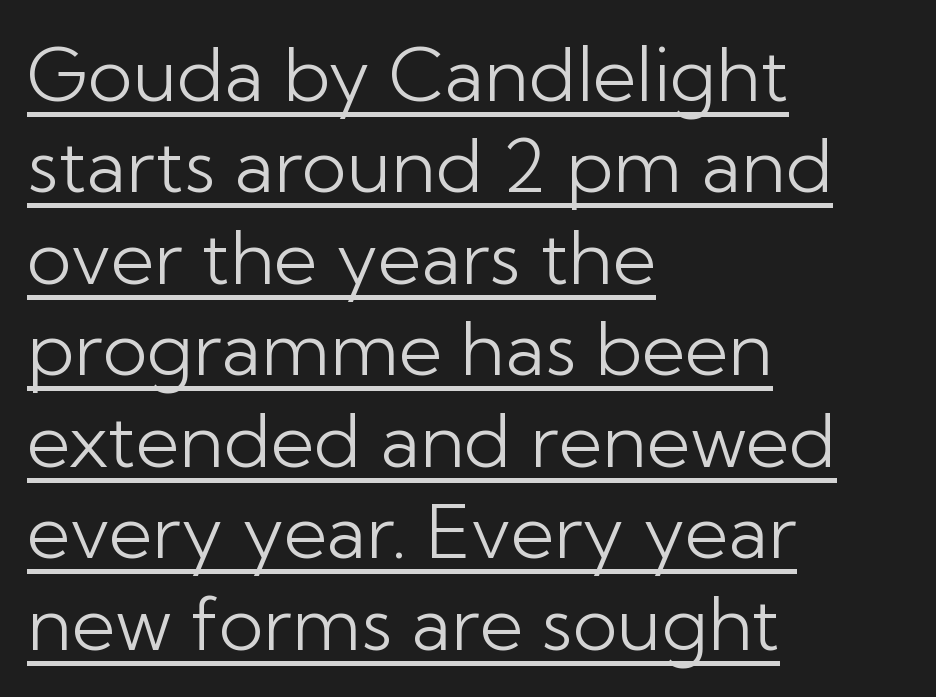
Q: Is the text bold? A: No.
Q: Is the text italic (slanted)? A: No, it is upright.
Q: Is the typeface a serif or a sans-serif typeface? A: Sans-serif.
Q: Is the text underlined? A: Yes.
Q: How is the paragraph aligned? A: Left-aligned.
Q: Is the spacing between letters normal or unusually wide? A: Normal.
Q: Width (condensed, normal, or wide)? A: Normal.
Q: Stroke contrast? A: Low.
Q: x-height? A: Medium.
Q: Monospaced? A: No.
